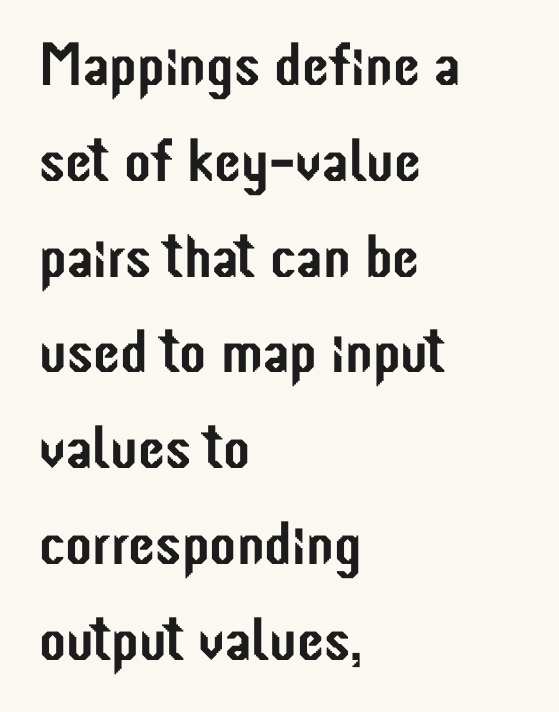
Q: Is the text italic (slanted)? A: No, it is upright.
Q: Is the typeface a serif or a sans-serif typeface? A: Sans-serif.
Q: Is the text underlined? A: No.
Q: How is the paragraph aligned? A: Left-aligned.
Q: Is the spacing between letters normal or unusually wide? A: Normal.
Q: Is the spacing between lines tight, normal or loose? A: Normal.
Q: Width (condensed, normal, or wide)? A: Condensed.
Q: Stroke contrast? A: Low.
Q: x-height? A: Medium.
Q: Monospaced? A: No.
